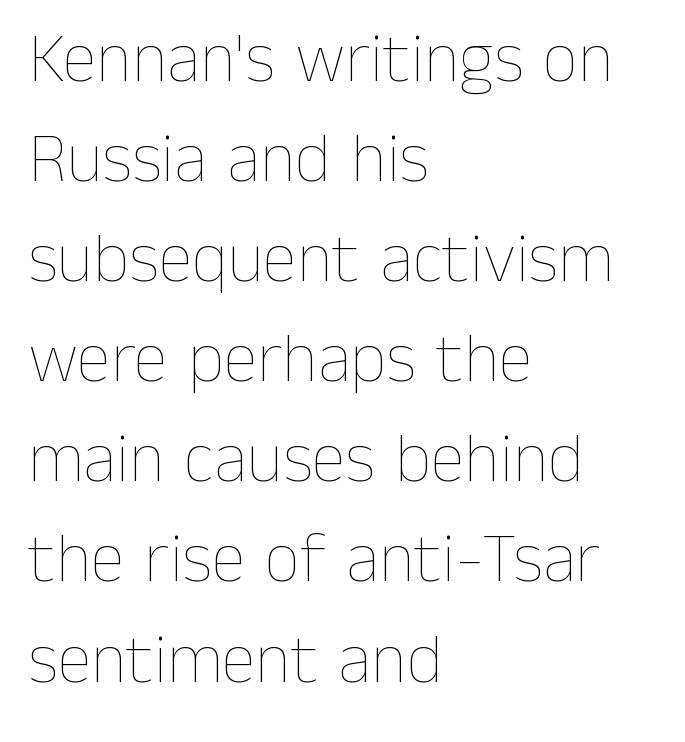
Nobody touched the tracking dial on this one. The font sits on the lighter half of the weight spectrum, regular included. The letters advance in unequal steps, a hallmark of proportional type. The lines in this sample share a left origin and differ only in where they stop. No word sits above an underline. Quick note: interline space is typical.
